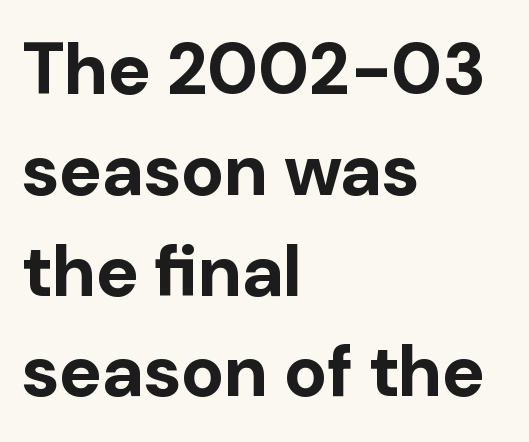
{"serif": "no", "italic": "no", "bold": "yes", "weight": "bold", "width": "normal", "stroke_contrast": "low", "x_height": "medium", "monospaced": "no", "underline": "no", "align": "left", "line_spacing": "normal", "line_spacing_ratio": 1.4, "letter_spacing": "normal", "letter_spacing_em": 0.0, "glyph_px": 72}
